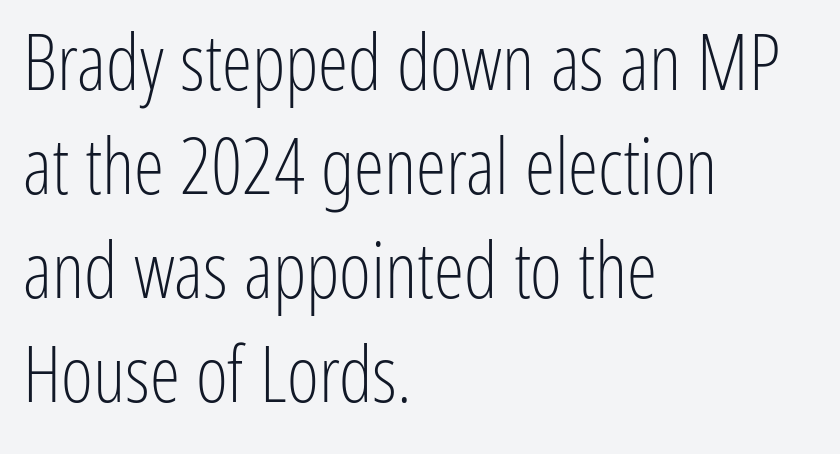
The words here are not underlined. These lines are rendered in a variable-pitch font. Is the block centered? No — it sits flush against the left margin. The face looks like a standard text weight, possibly lighter. Regarding leading, the lines here are spaced in the standard way. When letters stand straight like this, we call the style roman or upright.
